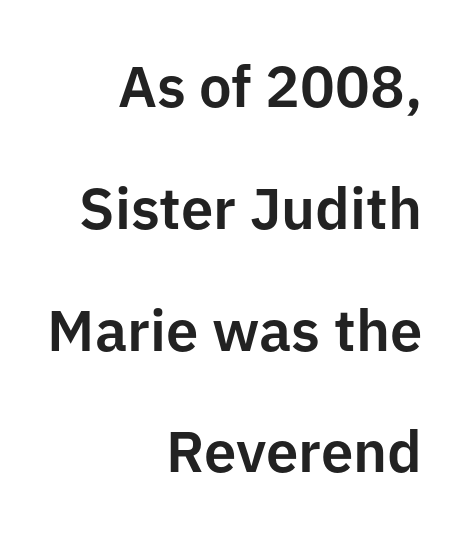
The image shows 58 px sans-serif type, upright; set right-aligned, loose line spacing (2.1x), normal letter spacing, not underlined; low stroke contrast and a medium x-height.
